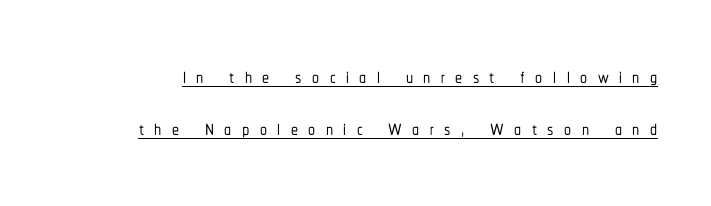
Substantial extra tracking has been applied to these lines. Rendered with straight, roman letterforms. Glance below the letters and you will spot a drawn line. Here the designer chose a conventional face with non-uniform glyph widths. The font family rendered here belongs to the sans-serif group.
